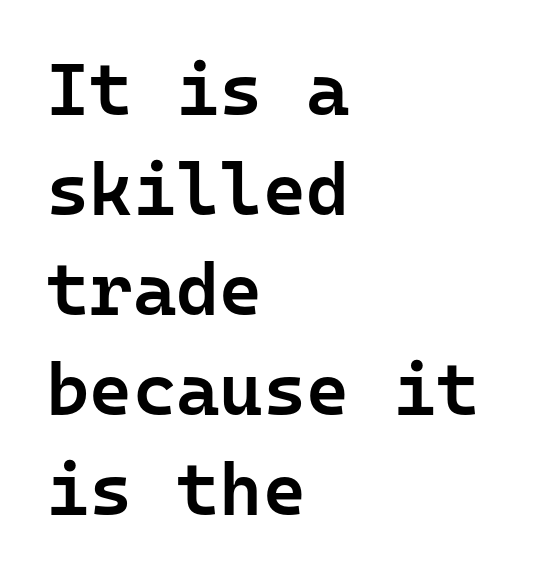
Honestly, there is no underline to notice here at all. Is the type bold? Partly — it's a semibold, heavier than regular but not fully bold. These lines stack with their left ends in a neat column. Stroke terminals: plain, sans-serif. Honestly, the letter spacing is just normal — you wouldn't notice it. The block of text has a typical density, with ordinary space between rows.
